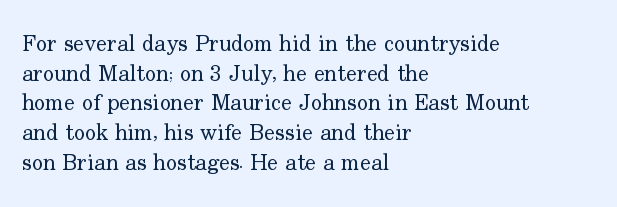
Q: Is the text bold? A: No.
Q: Is the text italic (slanted)? A: No, it is upright.
Q: Is the text underlined? A: No.
Q: How is the paragraph aligned? A: Left-aligned.
Q: Is the spacing between letters normal or unusually wide? A: Normal.
Q: Is the spacing between lines tight, normal or loose? A: Normal.
